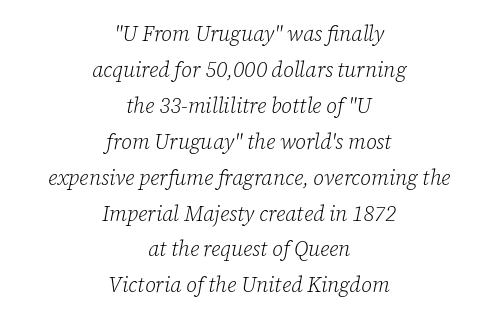
{"italic": "yes", "lean": "right", "slant_degrees": 12, "bold": "no", "underline": "no", "align": "center", "line_spacing_ratio": 1.71, "letter_spacing": "normal", "letter_spacing_em": 0.0, "glyph_px": 21}
